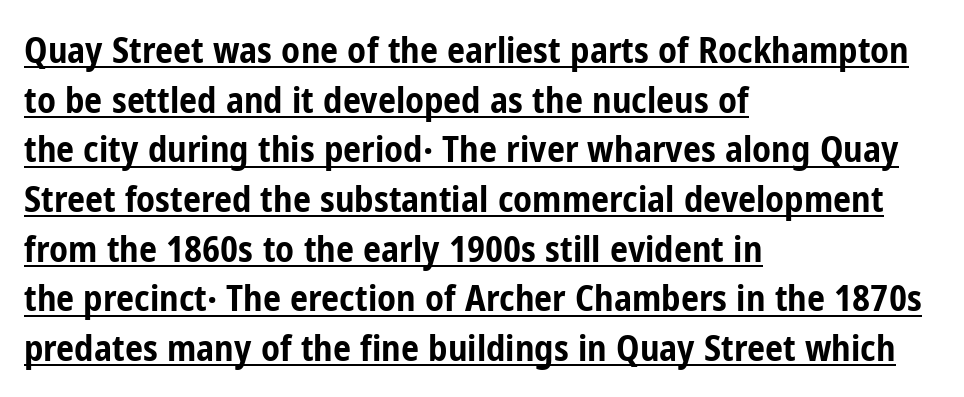
Posture: vertical. The type is set solid horizontally, with unmodified tracking. A typesetter would label this face a sans. Reading down the column, the eye jumps a familiar distance to each next line. Notice how thick the strokes are: this is what a full bold looks like.
